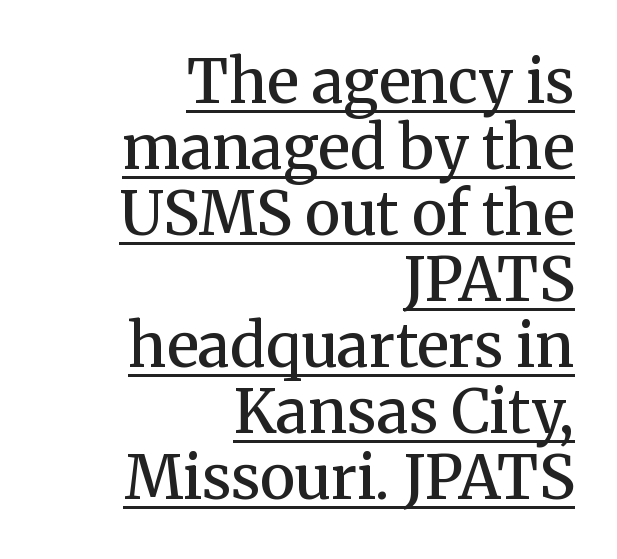
Its strokes are somewhat broadened, the hallmark of semibold type. Look at the bottom of the vertical strokes: they flare into serifs here. Descenders here cross a horizontal rule under the line. The letters advance in unequal steps, a hallmark of proportional type. Honestly, the letter spacing is just normal — you wouldn't notice it. Nope, not italic — everything's standing straight.
